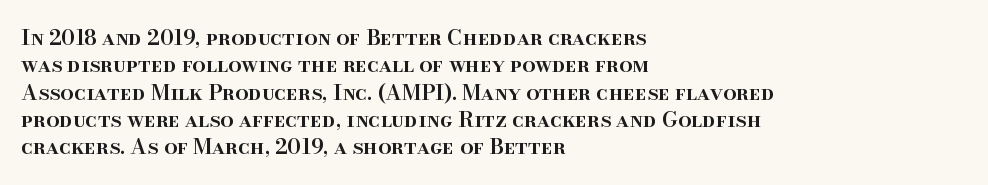
{"italic": "no", "bold": "semi", "underline": "no", "align": "left", "line_spacing": "normal", "line_spacing_ratio": 1.3, "letter_spacing": "normal", "letter_spacing_em": 0.0, "glyph_px": 21}
